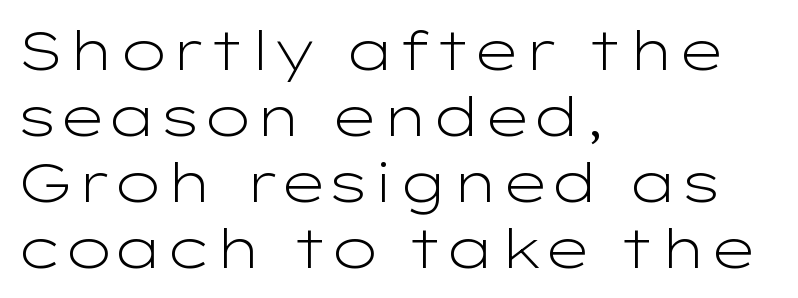
{"serif": "no", "italic": "no", "bold": "no", "weight": "light", "width": "wide", "stroke_contrast": "low", "x_height": "medium", "monospaced": "no", "underline": "no", "align": "left", "line_spacing_ratio": 1.22, "letter_spacing": "normal", "letter_spacing_em": 0.0, "glyph_px": 54}
